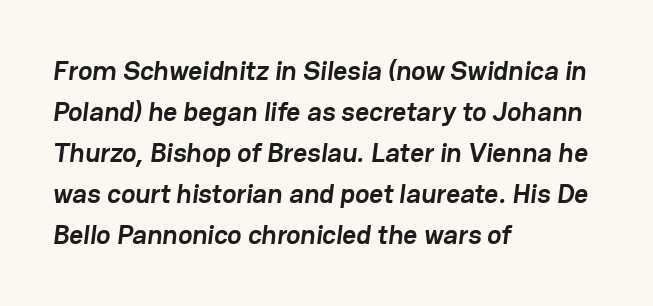
{"bold": "yes", "underline": "no", "align": "left", "line_spacing": "normal", "line_spacing_ratio": 1.52, "letter_spacing": "normal", "letter_spacing_em": 0.0, "glyph_px": 27}
